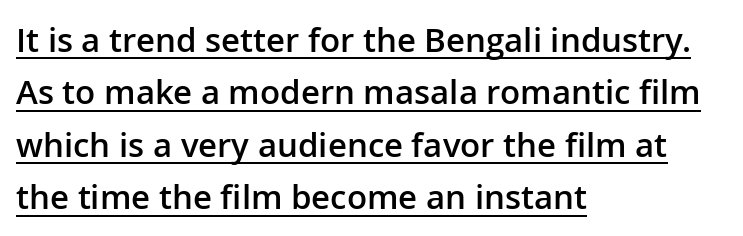
Q: Is the text bold? A: Semi-bold.
Q: Is the text italic (slanted)? A: No, it is upright.
Q: Is the typeface a serif or a sans-serif typeface? A: Sans-serif.
Q: Is the text underlined? A: Yes.
Q: How is the paragraph aligned? A: Left-aligned.
Q: Is the spacing between letters normal or unusually wide? A: Normal.
Q: Is the spacing between lines tight, normal or loose? A: Normal.
Q: Width (condensed, normal, or wide)? A: Normal.
Q: Stroke contrast? A: Low.
Q: x-height? A: Medium.
Q: Monospaced? A: No.
